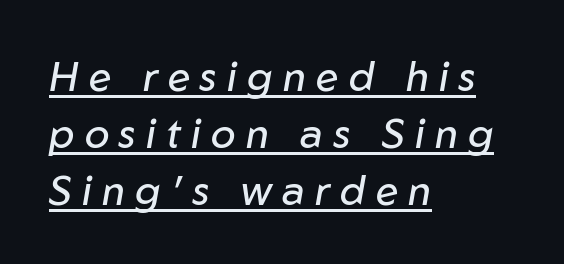
The lettering is marked with a stroke running underneath it. Is this a fixed-width face? No — the glyphs have proportional, varying widths. The line-height multiplier appears to be the usual default. The horizontal fit of the characters is loose and conspicuously gappy. No chunkiness to these letters — they're not bold. Notice how the stems are inclined rather than vertical — that's the hallmark of italics.
